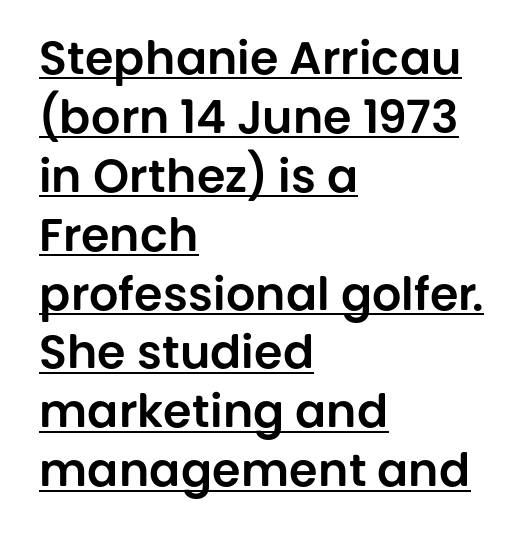
Spacing between characters is what you'd get straight out of the box. Note the varied advance widths — an 'i' is clearly narrower than an 'm'. Students, observe: this is what conventionally led text looks like. The sample's only ornament is a line tracing under the words.
